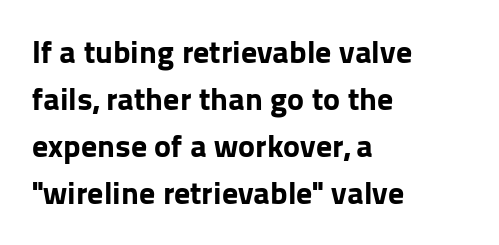
Pretty heavy lettering here — definitely bold. A typesetter would mark this as roman, not italic. Classification — sans serif. Varying glyph widths throughout — classic text-font behaviour.
